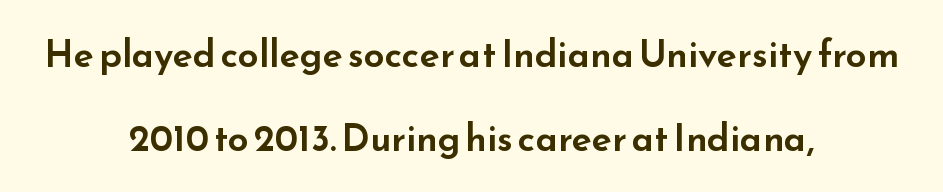
{"serif": "no", "italic": "no", "width": "wide", "stroke_contrast": "low", "x_height": "small", "monospaced": "no", "underline": "no", "align": "center", "line_spacing": "loose", "line_spacing_ratio": 2.26, "letter_spacing": "normal", "letter_spacing_em": 0.0, "glyph_px": 37}
